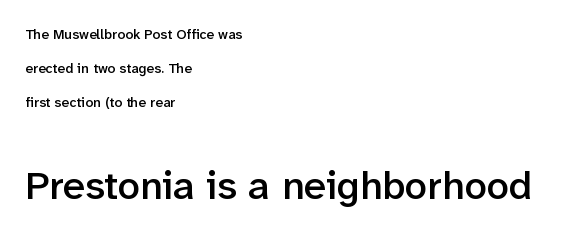
{"serif": "no", "italic": "no", "bold": "semi", "weight": "semibold", "width": "normal", "stroke_contrast": "low", "x_height": "medium", "monospaced": "no", "underline": "no", "align": "left", "line_spacing": "loose", "line_spacing_ratio": 2.44, "letter_spacing": "normal", "letter_spacing_em": 0.0, "larger_block": "second", "size_ratio": 2.86, "glyph_px": 40}
